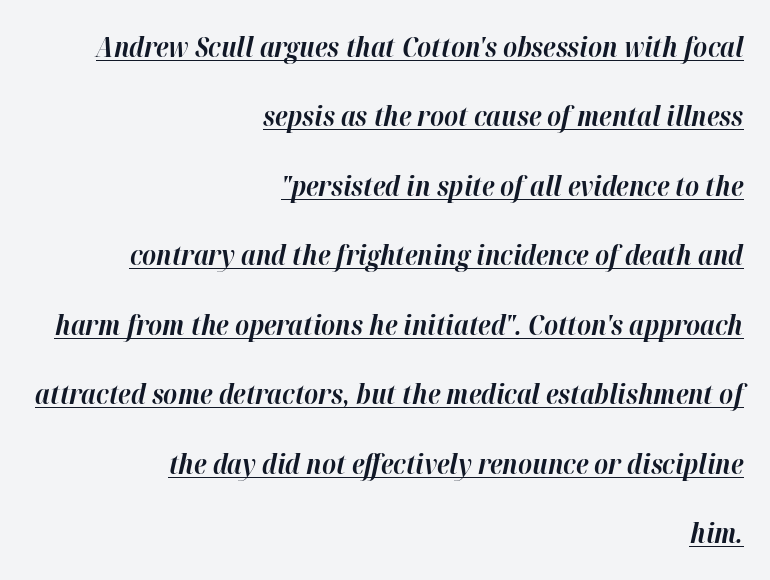
The passage shown has conventional tracking throughout. Quick note: italic. Whoever set this chose breathing room over compactness in the vertical rhythm. Notice how the passage keeps a crisp vertical edge on the right only. Typesetter's note: full bold, strokes at maximum text heaviness. The letters advance in unequal steps, a hallmark of proportional type.
